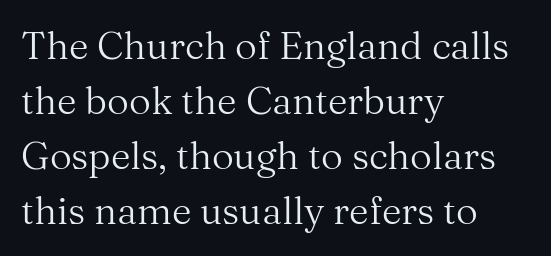
Q: Is the text bold? A: No.
Q: Is the text italic (slanted)? A: No, it is upright.
Q: Is the typeface a serif or a sans-serif typeface? A: Serif.
Q: Is the text underlined? A: No.
Q: How is the paragraph aligned? A: Left-aligned.
Q: Is the spacing between letters normal or unusually wide? A: Normal.
Q: Is the spacing between lines tight, normal or loose? A: Normal.
Q: Width (condensed, normal, or wide)? A: Normal.
Q: Stroke contrast? A: Medium.
Q: x-height? A: Medium.
Q: Monospaced? A: No.
